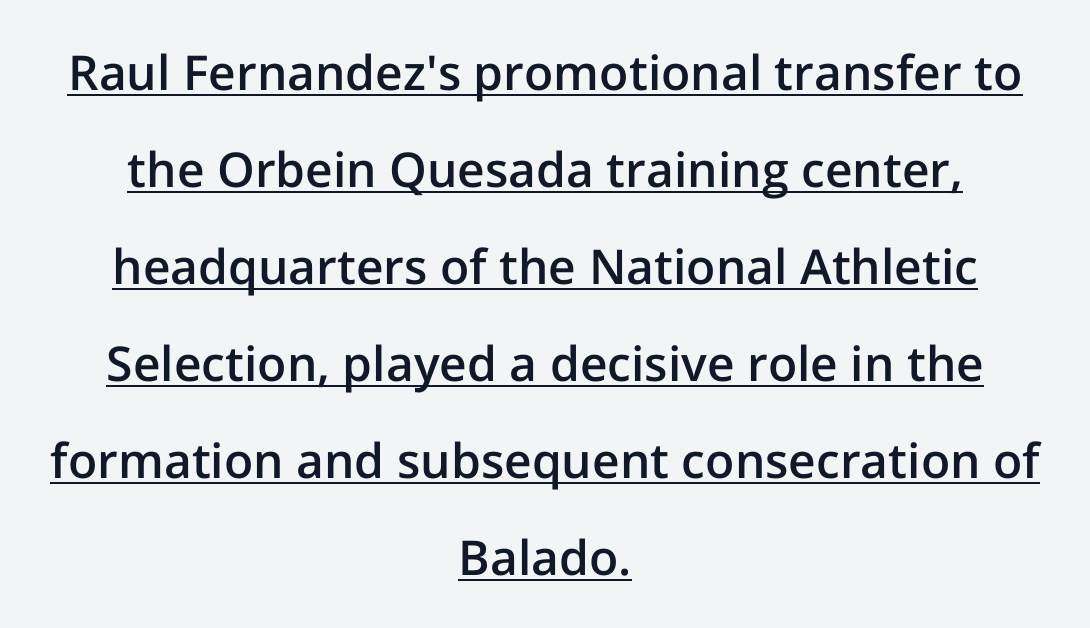
Q: Is the text bold? A: Semi-bold.
Q: Is the text italic (slanted)? A: No, it is upright.
Q: Is the typeface a serif or a sans-serif typeface? A: Sans-serif.
Q: Is the text underlined? A: Yes.
Q: How is the paragraph aligned? A: Centered.
Q: Is the spacing between letters normal or unusually wide? A: Normal.
Q: Is the spacing between lines tight, normal or loose? A: Loose.
Q: Width (condensed, normal, or wide)? A: Normal.
Q: Stroke contrast? A: Low.
Q: x-height? A: Medium.
Q: Monospaced? A: No.
